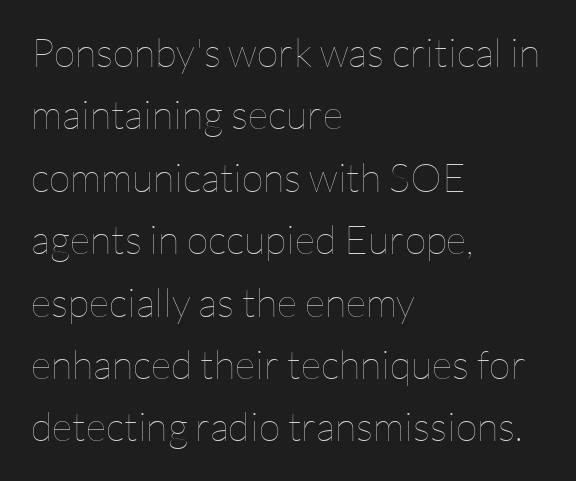
{"italic": "no", "bold": "no", "weight": "thin", "width": "normal", "stroke_contrast": "low", "x_height": "medium", "monospaced": "no", "underline": "no", "align": "left", "line_spacing": "normal", "line_spacing_ratio": 1.56, "letter_spacing": "normal", "letter_spacing_em": 0.0, "glyph_px": 40}
